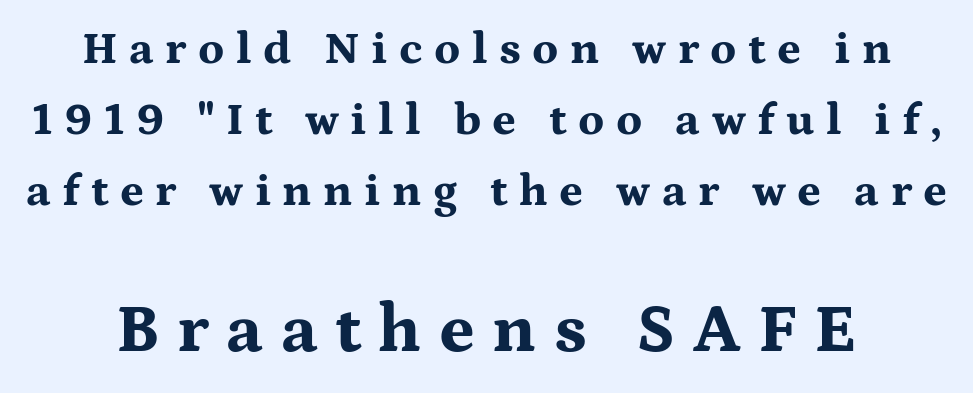
Whoever set this made the second block the dominant, larger element. Posture: straight, roman, zero tilt. Students, note that the glyphs here are deliberately spaced far apart. The leading is moderate, giving the passage an even texture. The face used here is proportionally spaced, like ordinary book or web type.
